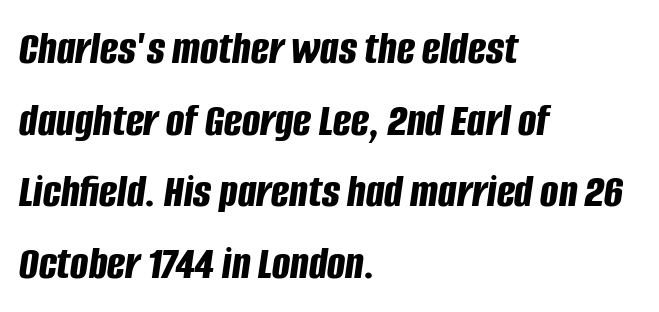
The image shows 48 px bold, condensed type, italic (leaning right); set left-aligned, normal line spacing (1.49x), normal letter spacing, not underlined; low stroke contrast and a large x-height.
